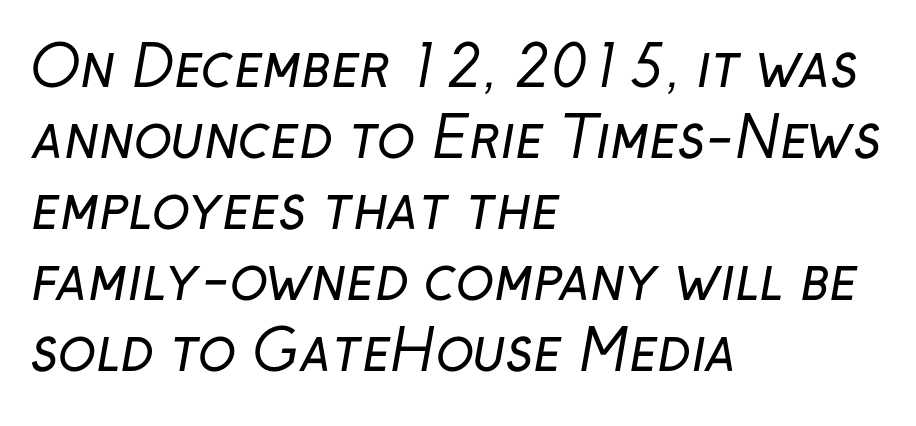
The image shows 56 px regular-weight sans-serif type; set left-aligned, normal line spacing (1.27x), normal letter spacing, not underlined; low stroke contrast and a medium x-height.
